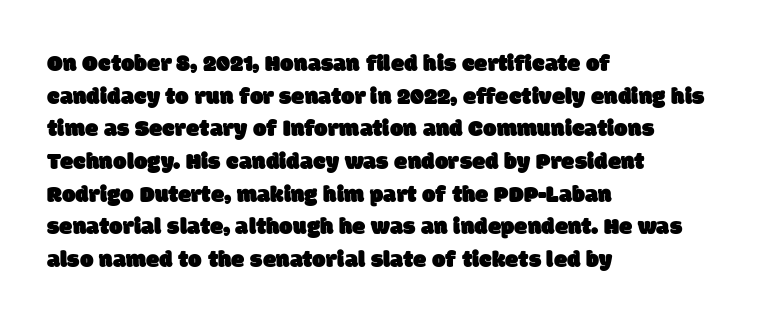
{"underline": "no", "align": "left", "line_spacing": "normal", "line_spacing_ratio": 1.36, "letter_spacing": "normal", "letter_spacing_em": 0.0, "glyph_px": 24}
